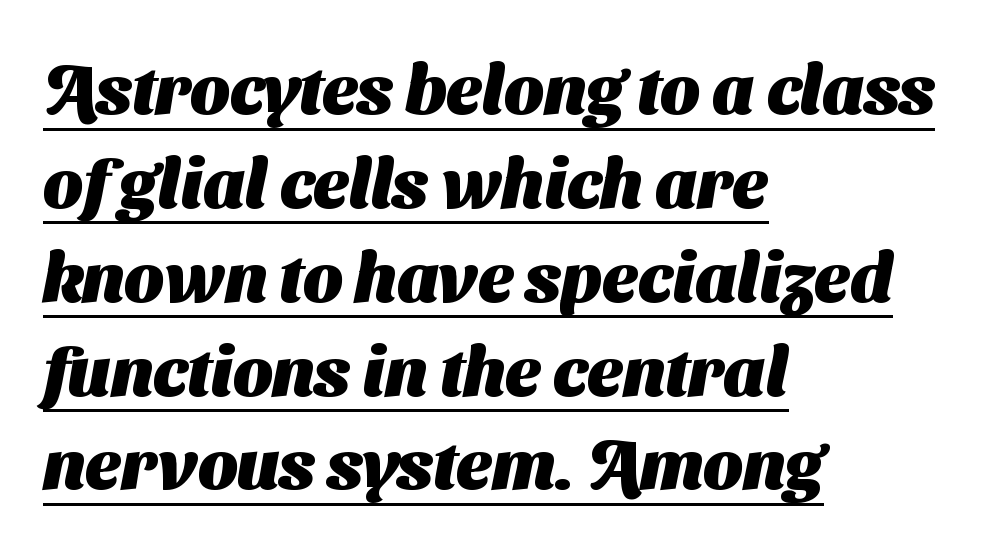
These lines are rendered in a variable-pitch font. Check the space under the baseline: a stroke is drawn there. Grotesque or geometric, the face here clearly has no serifs. Spacing between characters is what you'd get straight out of the box. Leading matches the norm, producing a regular column. The setting favours the left margin, as ordinary paragraphs usually do.
